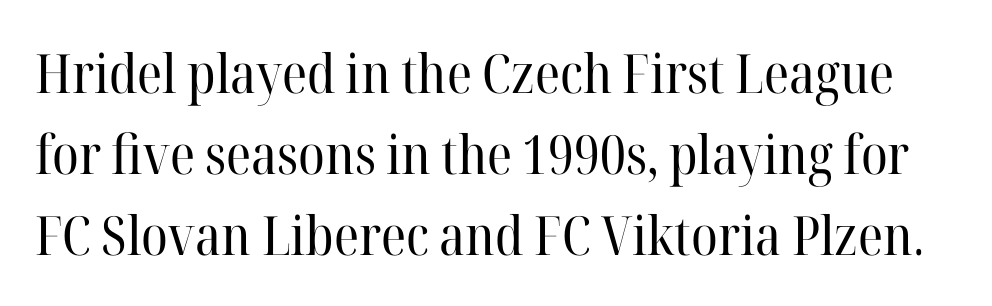
{"serif": "yes", "italic": "no", "bold": "no", "weight": "regular", "width": "normal", "stroke_contrast": "high", "x_height": "medium", "monospaced": "no", "underline": "no", "line_spacing": "normal", "line_spacing_ratio": 1.5, "letter_spacing": "normal", "letter_spacing_em": 0.0, "glyph_px": 54}
